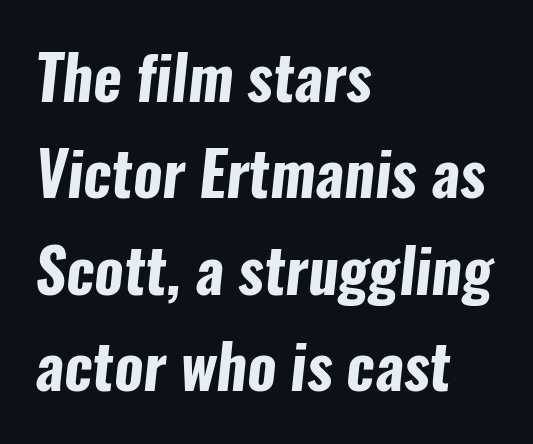
The image shows 61 px bold, condensed sans-serif type; set left-aligned, normal line spacing (1.58x), normal letter spacing, not underlined; low stroke contrast and a medium x-height.
